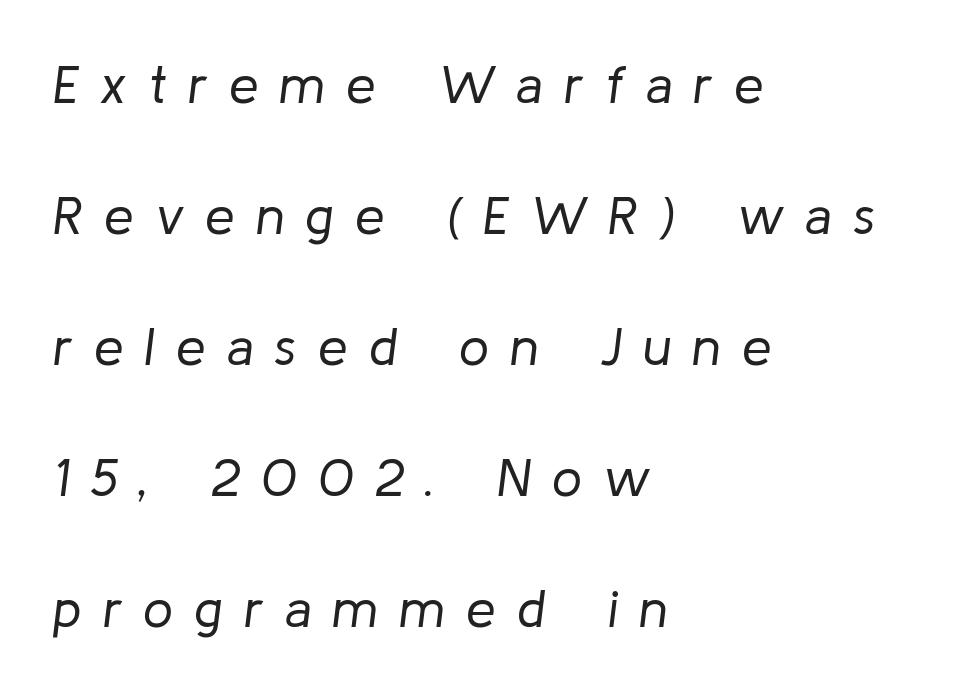
The image shows 53 px regular-weight type, italic (leaning right); set left-aligned, loose line spacing (2.47x), unusually wide letter spacing (+0.4 em), not underlined; low stroke contrast and a medium x-height.
